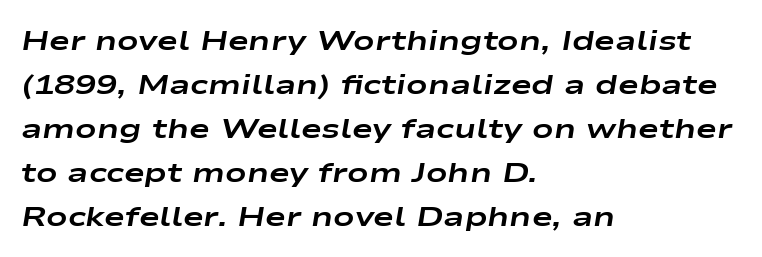
Q: Is the text bold? A: Yes.
Q: Is the text italic (slanted)? A: Yes, it leans right by about 9 degrees.
Q: Is the text underlined? A: No.
Q: How is the paragraph aligned? A: Left-aligned.
Q: Is the spacing between letters normal or unusually wide? A: Normal.
Q: Is the spacing between lines tight, normal or loose? A: Normal.
Q: Width (condensed, normal, or wide)? A: Wide.
Q: Stroke contrast? A: Low.
Q: x-height? A: Medium.
Q: Monospaced? A: No.
